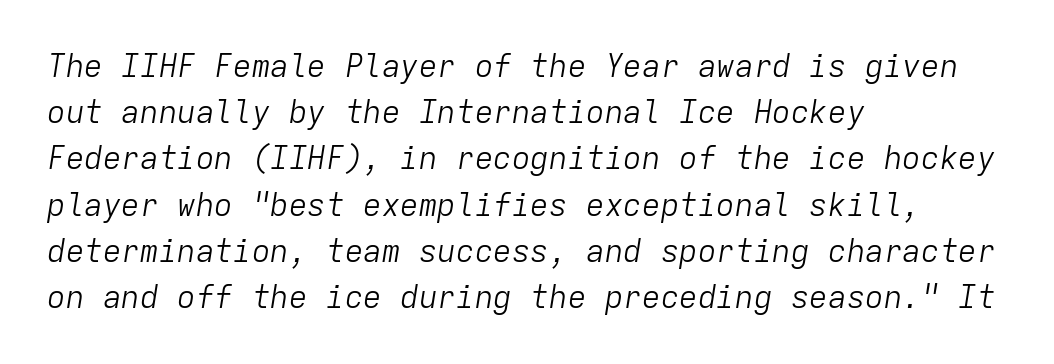
This block has exactly the height ordinary leading produces. The paragraph shown leans on its left margin. Honestly, the letter spacing is just normal — you wouldn't notice it. Here the designer chose a console-style face with uniform glyph widths. A bare baseline throughout the passage. Is the type slanted? Yes — the strokes lean at a clear angle.
